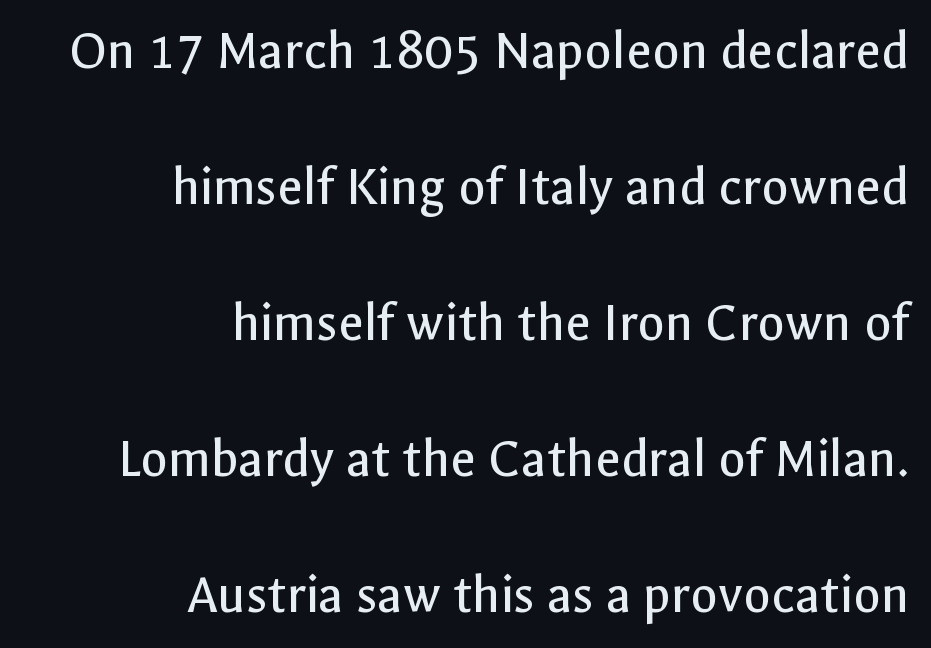
{"serif": "no", "italic": "no", "bold": "no", "weight": "regular", "width": "normal", "x_height": "medium", "monospaced": "no", "underline": "no", "align": "right", "line_spacing": "loose", "line_spacing_ratio": 2.43, "letter_spacing": "normal", "letter_spacing_em": 0.0, "glyph_px": 56}
